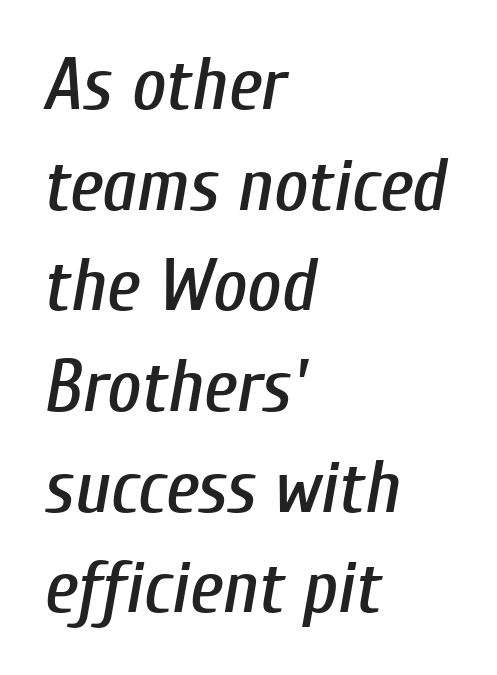
{"italic": "yes", "lean": "right", "slant_degrees": 10, "width": "condensed", "stroke_contrast": "low", "x_height": "medium", "monospaced": "no", "underline": "no", "align": "left", "line_spacing": "normal", "line_spacing_ratio": 1.36, "letter_spacing": "normal", "letter_spacing_em": 0.0, "glyph_px": 74}
